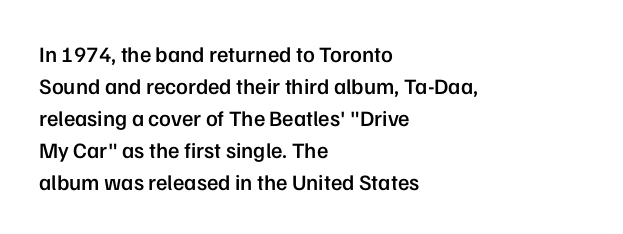
{"italic": "no", "bold": "semi", "underline": "no", "align": "left", "line_spacing": "normal", "line_spacing_ratio": 1.45, "letter_spacing": "normal", "letter_spacing_em": 0.0, "glyph_px": 22}
